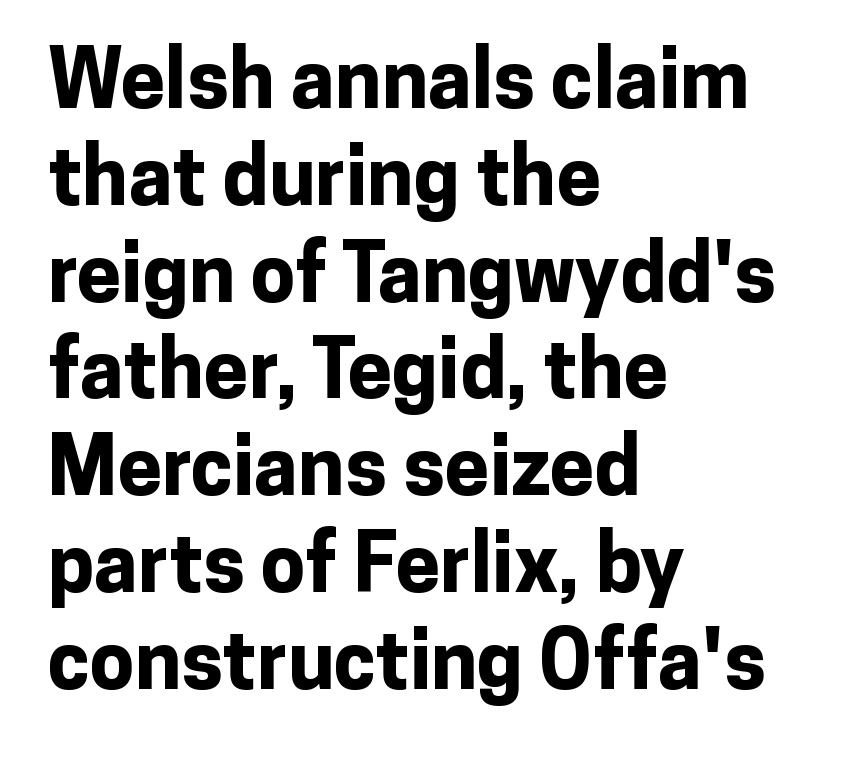
Q: Is the text bold? A: Yes.
Q: Is the text italic (slanted)? A: No, it is upright.
Q: Is the typeface a serif or a sans-serif typeface? A: Sans-serif.
Q: Is the text underlined? A: No.
Q: How is the paragraph aligned? A: Left-aligned.
Q: Is the spacing between letters normal or unusually wide? A: Normal.
Q: Width (condensed, normal, or wide)? A: Normal.
Q: Stroke contrast? A: Low.
Q: x-height? A: Medium.
Q: Monospaced? A: No.
